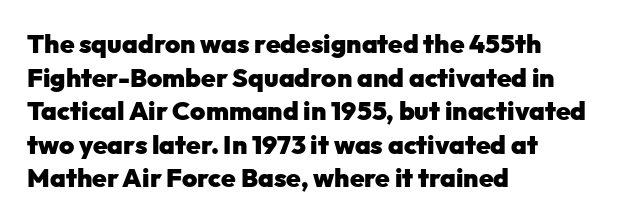
Regarding leading, the lines here are spaced in the standard way. Nothing unusual about the tracking: characters are spaced as the font intends. Clear beneath every line of the passage. The compositor pushed each line to the left boundary. Ascenders rise straight up at ninety degrees. The font is running at its bold setting.
